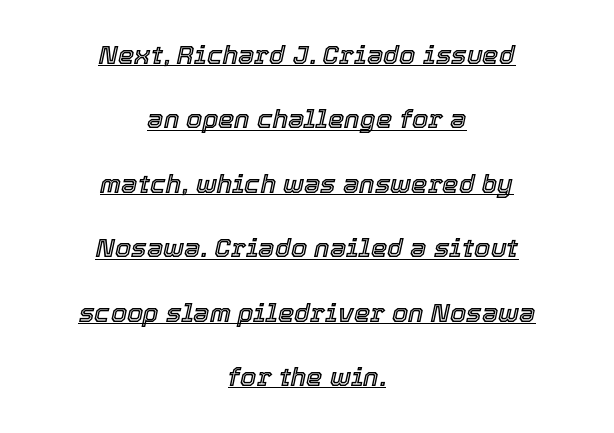
The glyphs are accompanied by a horizontal stroke just below them. One-word summary of the alignment: center. The passage shown has conventional tracking throughout. Airy leading. Characters are canted at an angle relative to the baseline's perpendicular.
